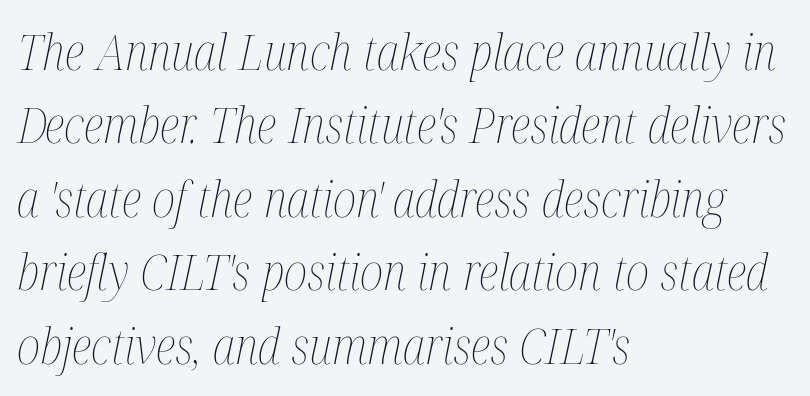
Q: Is the text bold? A: No.
Q: Is the text italic (slanted)? A: Yes, it leans right by about 12 degrees.
Q: Is the text underlined? A: No.
Q: How is the paragraph aligned? A: Left-aligned.
Q: Is the spacing between letters normal or unusually wide? A: Normal.
Q: Is the spacing between lines tight, normal or loose? A: Normal.
Q: Width (condensed, normal, or wide)? A: Condensed.
Q: Stroke contrast? A: Medium.
Q: x-height? A: Medium.
Q: Monospaced? A: No.
